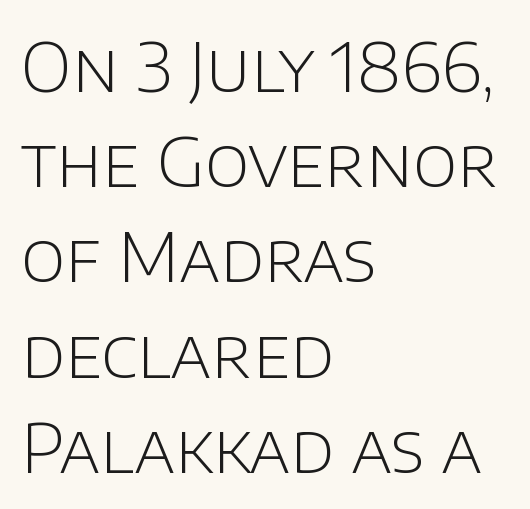
{"serif": "no", "italic": "no", "bold": "no", "weight": "light", "width": "normal", "stroke_contrast": "low", "x_height": "large", "monospaced": "no", "underline": "no", "align": "left", "line_spacing": "normal", "line_spacing_ratio": 1.4, "letter_spacing": "normal", "letter_spacing_em": 0.0, "glyph_px": 68}
